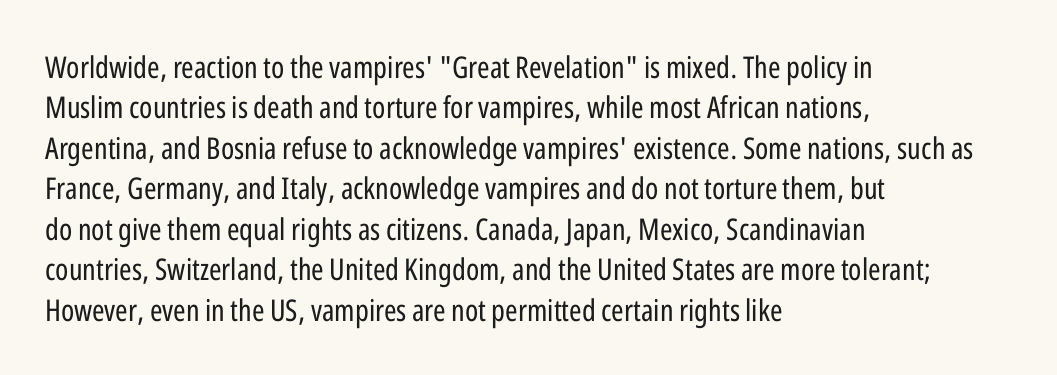
The image shows 30 px regular-weight, condensed sans-serif type, upright; set left-aligned, normal line spacing (1.35x), normal letter spacing, not underlined; low stroke contrast and a medium x-height.
